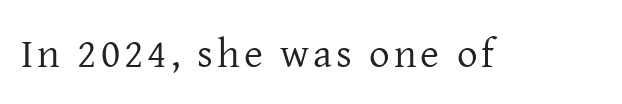
The image shows 41 px regular-weight serif type, upright; set not underlined; low stroke contrast and a medium x-height.
